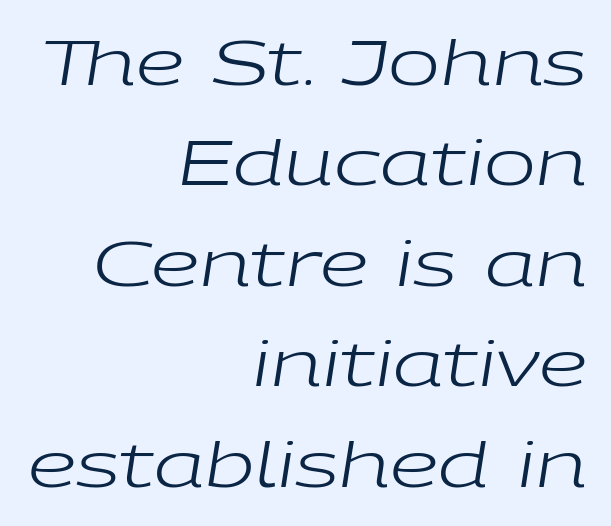
The image shows 62 px regular-weight, wide type, italic (leaning right); set right-aligned, normal line spacing (1.62x), normal letter spacing, not underlined; low stroke contrast and a medium x-height.
